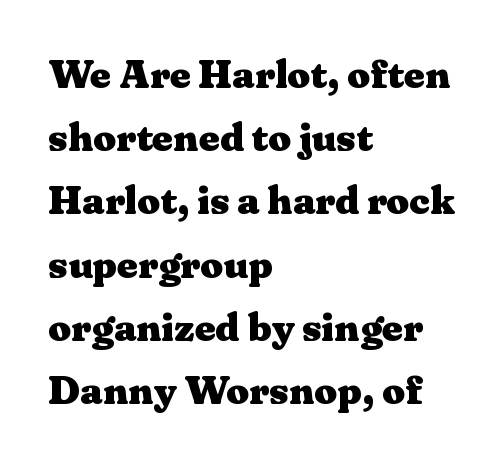
The image shows 40 px heavy, wide serif type, upright; set left-aligned, normal line spacing (1.58x), normal letter spacing, not underlined; medium stroke contrast and a medium x-height.
